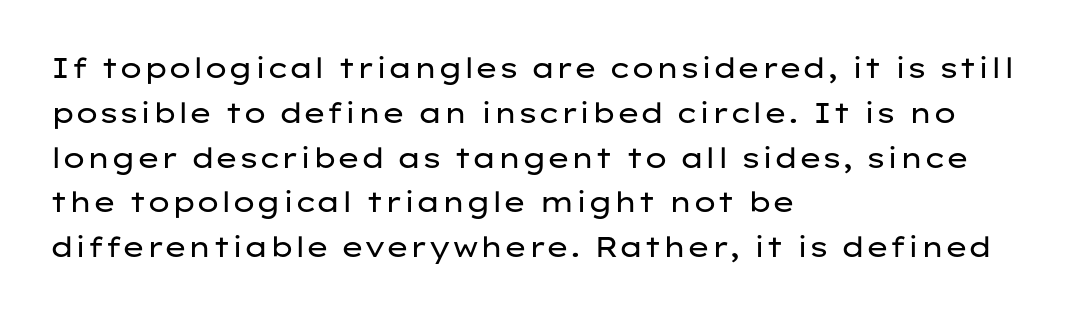
The image shows 28 px regular-weight, wide sans-serif type, upright; set left-aligned, normal line spacing (1.6x), normal letter spacing, not underlined; low stroke contrast and a medium x-height.
